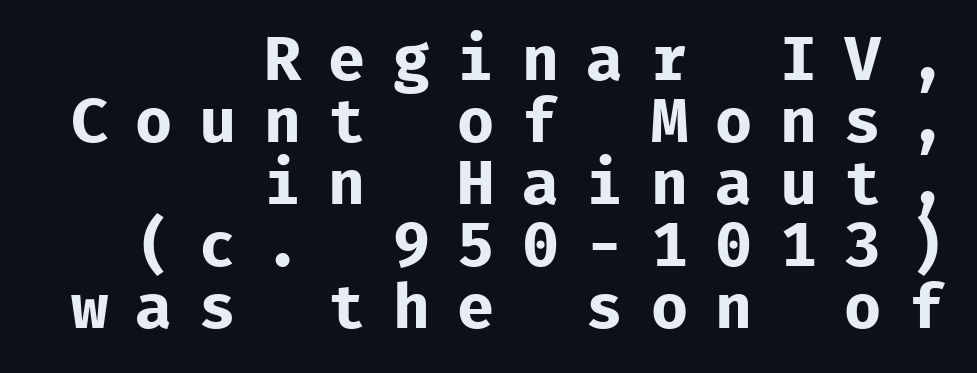
Q: Is the text bold? A: Yes.
Q: Is the text italic (slanted)? A: No, it is upright.
Q: Is the typeface a serif or a sans-serif typeface? A: Sans-serif.
Q: Is the text underlined? A: No.
Q: How is the paragraph aligned? A: Right-aligned.
Q: Is the spacing between letters normal or unusually wide? A: Unusually wide.
Q: Is the spacing between lines tight, normal or loose? A: Tight.
Q: Width (condensed, normal, or wide)? A: Normal.
Q: Stroke contrast? A: Low.
Q: x-height? A: Medium.
Q: Monospaced? A: Yes.
